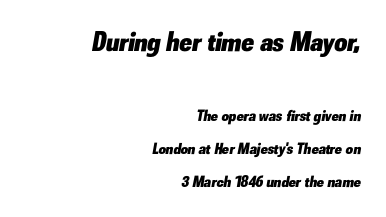
The text block is weighted toward the right margin, trailing off unevenly leftward. Plenty of ink on the page — the face is bold. Character widths vary here, with narrow letters taking less room than wide ones. A student would notice the top passage is typeset larger than what follows.
